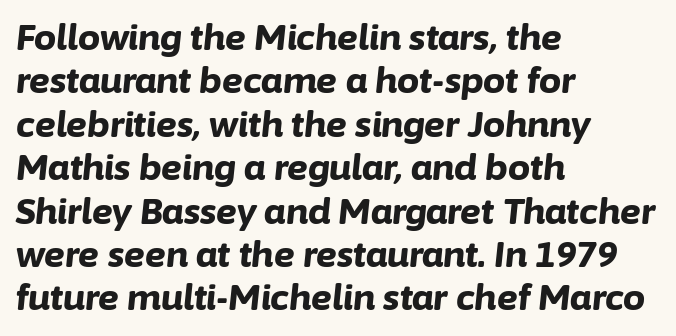
In terms of posture, this sample is oblique. Descenders are the only things crossing below the line. Bold? Absolutely — the strokes are thick and heavy. Nobody touched the tracking dial on this one.
